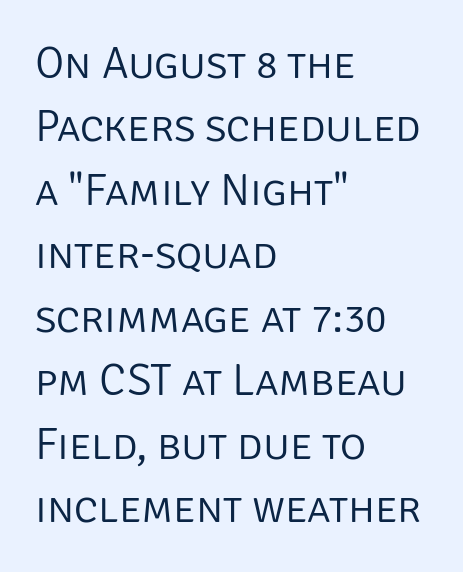
{"serif": "no", "italic": "no", "bold": "no", "weight": "light", "width": "normal", "stroke_contrast": "low", "x_height": "large", "monospaced": "no", "underline": "no", "align": "left", "line_spacing": "normal", "line_spacing_ratio": 1.41, "letter_spacing": "normal", "letter_spacing_em": 0.0, "glyph_px": 45}
